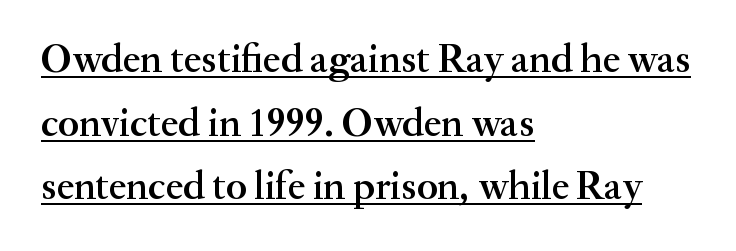
Q: Is the text bold? A: Semi-bold.
Q: Is the text italic (slanted)? A: No, it is upright.
Q: Is the typeface a serif or a sans-serif typeface? A: Serif.
Q: Is the text underlined? A: Yes.
Q: How is the paragraph aligned? A: Left-aligned.
Q: Is the spacing between letters normal or unusually wide? A: Normal.
Q: Is the spacing between lines tight, normal or loose? A: Normal.
Q: Width (condensed, normal, or wide)? A: Normal.
Q: Stroke contrast? A: Medium.
Q: x-height? A: Small.
Q: Monospaced? A: No.
